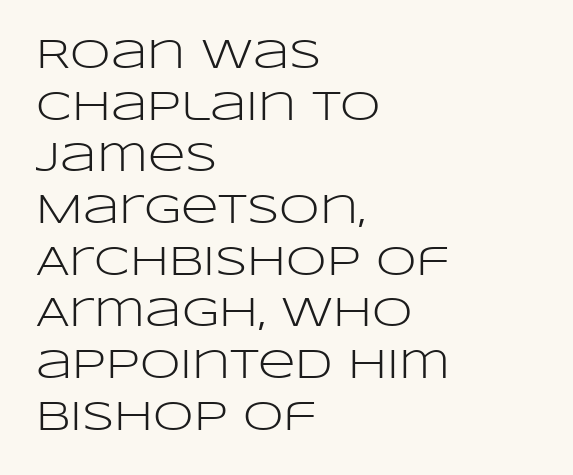
{"serif": "no", "italic": "no", "bold": "no", "weight": "light", "width": "wide", "stroke_contrast": "low", "x_height": "large", "monospaced": "no", "underline": "no", "align": "left", "line_spacing": "normal", "line_spacing_ratio": 1.26, "letter_spacing": "normal", "letter_spacing_em": 0.0, "glyph_px": 41}
